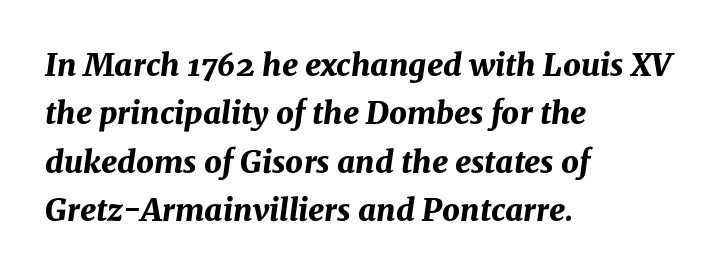
Q: Is the text bold? A: Yes.
Q: Is the text italic (slanted)? A: Yes, it leans right by about 8 degrees.
Q: Is the text underlined? A: No.
Q: How is the paragraph aligned? A: Left-aligned.
Q: Is the spacing between letters normal or unusually wide? A: Normal.
Q: Is the spacing between lines tight, normal or loose? A: Normal.
Q: Width (condensed, normal, or wide)? A: Normal.
Q: Stroke contrast? A: Medium.
Q: x-height? A: Medium.
Q: Monospaced? A: No.
